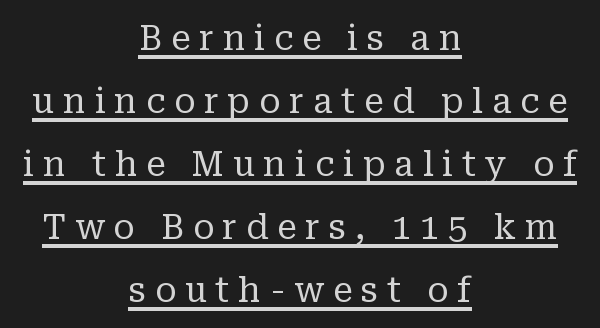
You could not count columns in this text — the font is proportionally spaced. This is the regular roman posture of the typeface. A baseline rule has been typeset under these characters. The text was rendered using a seriffed face with decorative stroke endings.
